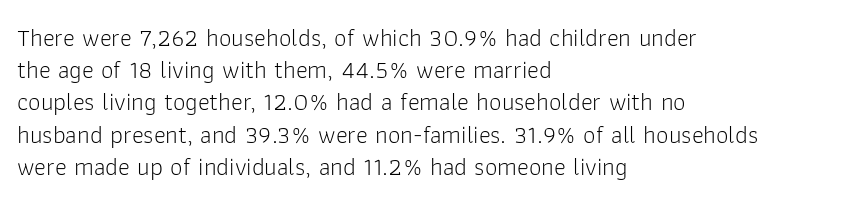
Q: Is the text bold? A: No.
Q: Is the text italic (slanted)? A: No, it is upright.
Q: Is the text underlined? A: No.
Q: How is the paragraph aligned? A: Left-aligned.
Q: Is the spacing between letters normal or unusually wide? A: Normal.
Q: Is the spacing between lines tight, normal or loose? A: Normal.
